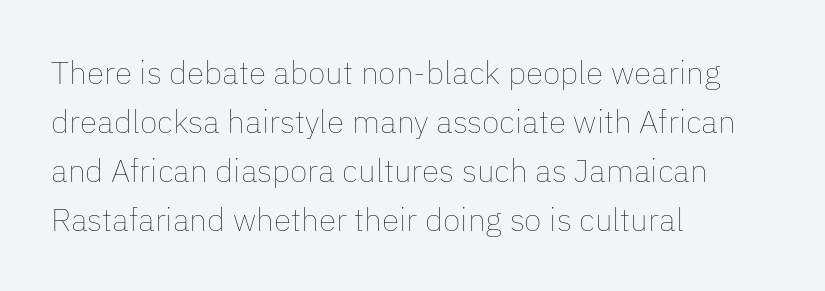
These lines keep a tight, regular rhythm from letter to letter. Proportional: the letters do not fall into vertical columns. Line spacing here is normal. In terms of posture, this sample is upright. Where is the straight margin? On the left.
